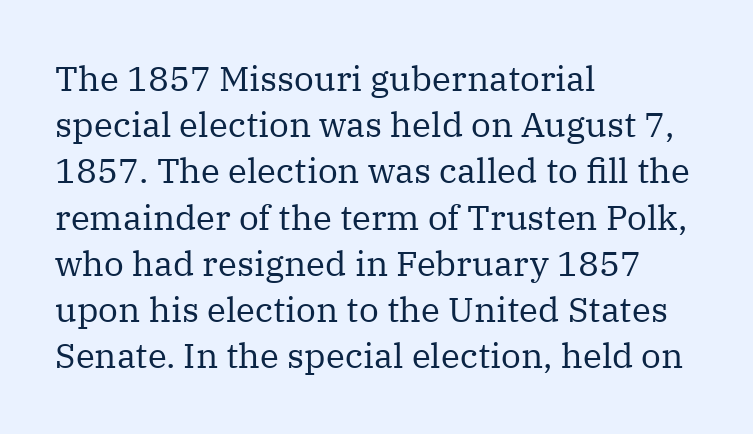
Q: Is the text bold? A: No.
Q: Is the text italic (slanted)? A: No, it is upright.
Q: Is the typeface a serif or a sans-serif typeface? A: Serif.
Q: Is the text underlined? A: No.
Q: How is the paragraph aligned? A: Left-aligned.
Q: Is the spacing between letters normal or unusually wide? A: Normal.
Q: Is the spacing between lines tight, normal or loose? A: Normal.
Q: Width (condensed, normal, or wide)? A: Normal.
Q: Stroke contrast? A: Medium.
Q: x-height? A: Medium.
Q: Monospaced? A: No.
